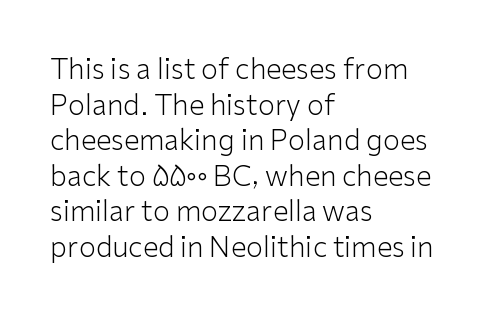
{"serif": "no", "italic": "no", "bold": "no", "weight": "light", "width": "normal", "stroke_contrast": "low", "x_height": "medium", "monospaced": "no", "underline": "no", "align": "left", "line_spacing": "normal", "line_spacing_ratio": 1.27, "letter_spacing": "normal", "letter_spacing_em": 0.0, "glyph_px": 28}
